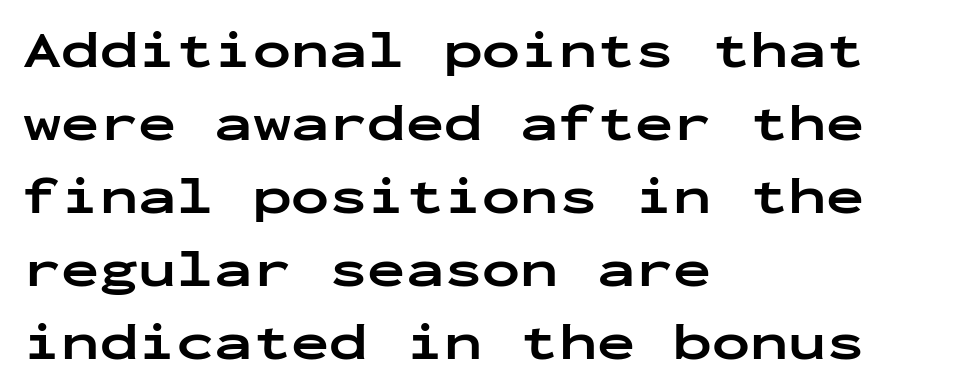
Q: Is the text bold? A: Yes.
Q: Is the text italic (slanted)? A: No, it is upright.
Q: Is the typeface a serif or a sans-serif typeface? A: Sans-serif.
Q: Is the text underlined? A: No.
Q: How is the paragraph aligned? A: Left-aligned.
Q: Is the spacing between letters normal or unusually wide? A: Normal.
Q: Is the spacing between lines tight, normal or loose? A: Normal.
Q: Width (condensed, normal, or wide)? A: Wide.
Q: Stroke contrast? A: Low.
Q: x-height? A: Medium.
Q: Monospaced? A: Yes.
